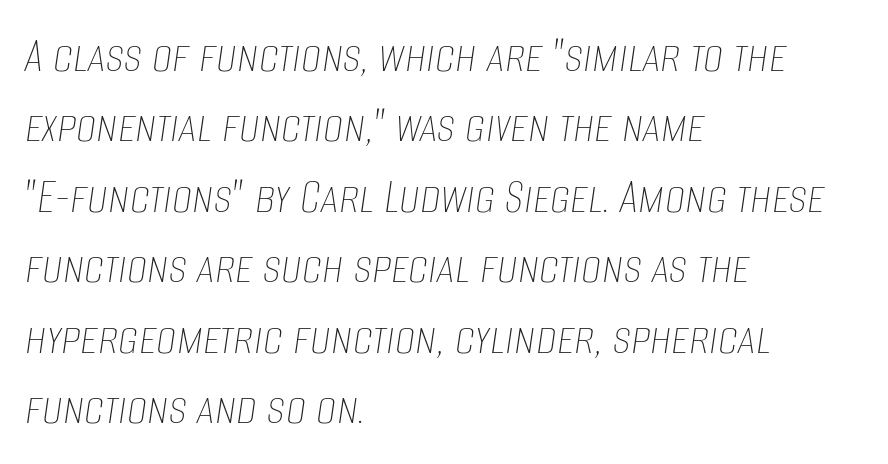
The image shows 51 px thin, condensed type, italic (leaning right); set left-aligned, normal line spacing (1.38x), normal letter spacing, not underlined; low stroke contrast and a large x-height.
